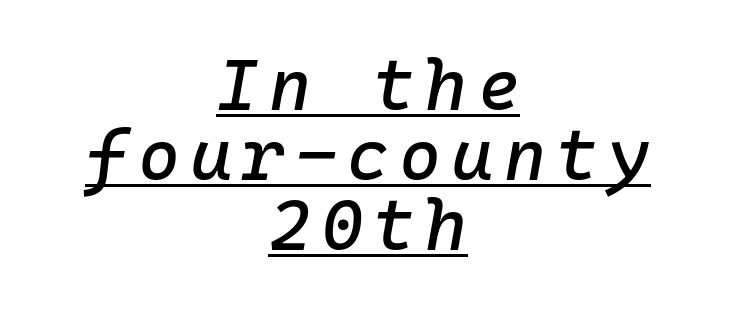
Rows of type sit shoulder to shoulder in the vertical direction. These lines are centered, leaving both edges ragged. Every character sits at an angle, as italics do. The words here are underlined.
